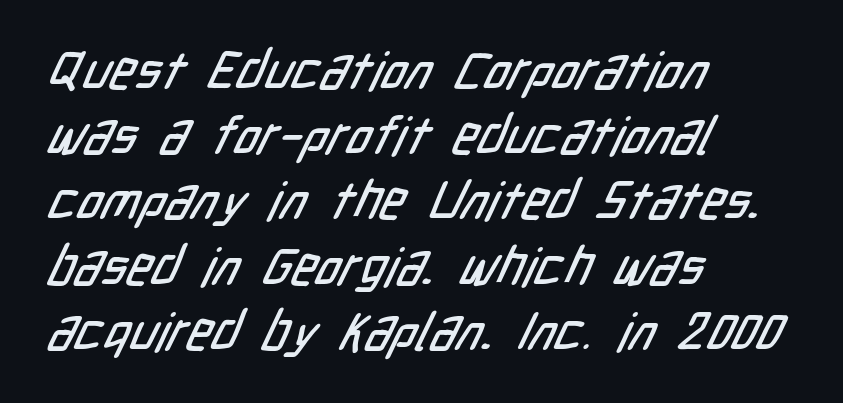
Q: Is the typeface a serif or a sans-serif typeface? A: Sans-serif.
Q: Is the text underlined? A: No.
Q: How is the paragraph aligned? A: Left-aligned.
Q: Is the spacing between letters normal or unusually wide? A: Normal.
Q: Width (condensed, normal, or wide)? A: Condensed.
Q: Stroke contrast? A: Low.
Q: x-height? A: Medium.
Q: Monospaced? A: No.
